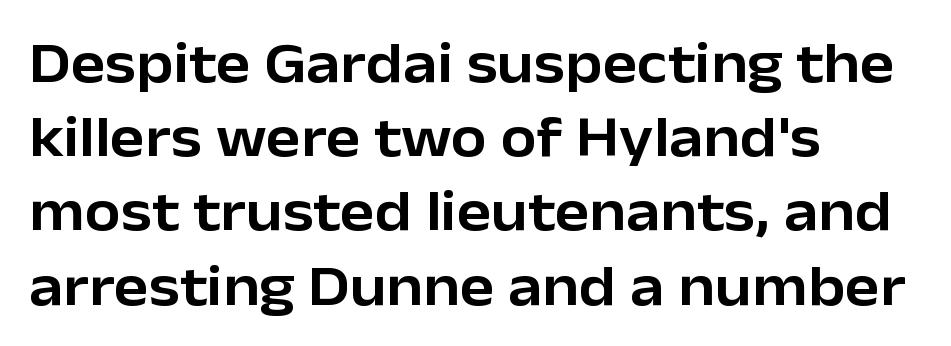
The image shows 58 px sans-serif type, upright; set left-aligned, normal line spacing (1.28x), normal letter spacing, not underlined; low stroke contrast and a medium x-height.
